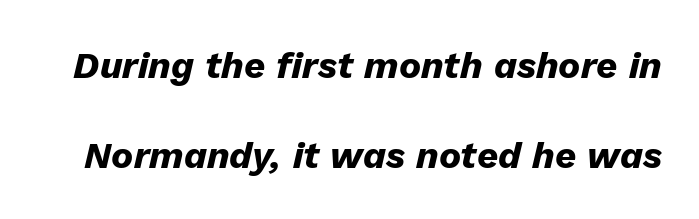
{"italic": "yes", "lean": "right", "slant_degrees": 13, "bold": "yes", "weight": "heavy", "width": "normal", "stroke_contrast": "low", "x_height": "medium", "monospaced": "no", "underline": "no", "line_spacing": "loose", "line_spacing_ratio": 2.44, "letter_spacing": "normal", "letter_spacing_em": 0.0, "glyph_px": 37}
